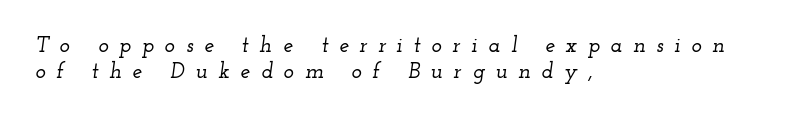
Q: Is the text italic (slanted)? A: Yes, it leans right by about 12 degrees.
Q: Is the text underlined? A: No.
Q: How is the paragraph aligned? A: Left-aligned.
Q: Is the spacing between letters normal or unusually wide? A: Unusually wide.
